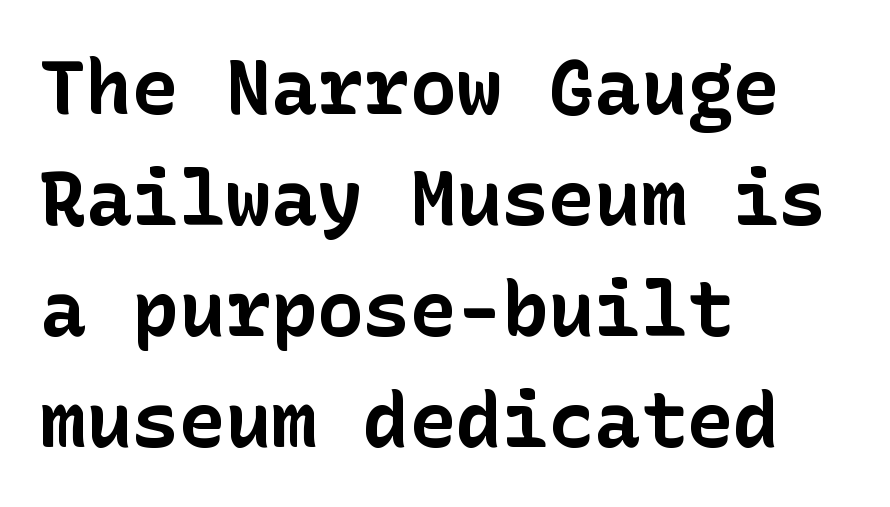
{"serif": "no", "italic": "no", "bold": "yes", "weight": "bold", "width": "normal", "stroke_contrast": "low", "x_height": "medium", "underline": "no", "align": "left", "line_spacing": "normal", "line_spacing_ratio": 1.44, "letter_spacing": "normal", "letter_spacing_em": 0.0, "glyph_px": 77}
